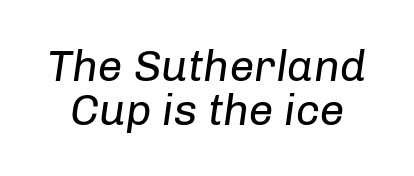
Between one letter and the next there's only the usual sliver of space. Quick note: underline off. The space between consecutive lines is stingy. Spacing verdict: proportional, widths tailored to each character. Is this a heavy cut? Hardly; it is regular or lighter. If you drew a line through each stem, it would be angled.
